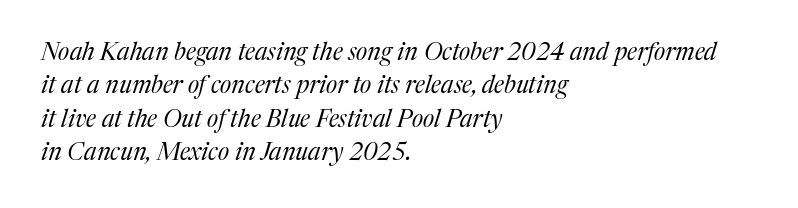
The image shows 24 px text type, italic (leaning right); set left-aligned, normal line spacing (1.39x), normal letter spacing, not underlined.
